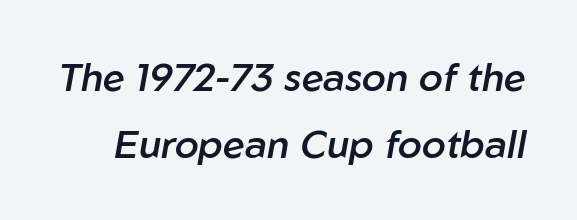
The image shows 39 px semibold type, italic (leaning right); set line spacing 1.73x, normal letter spacing, not underlined; low stroke contrast and a medium x-height.
